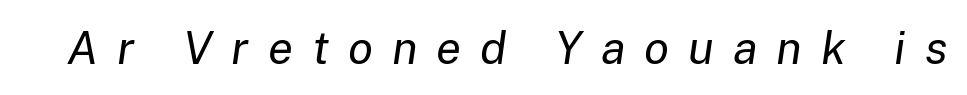
{"italic": "yes", "lean": "right", "slant_degrees": 8, "bold": "no", "weight": "regular", "width": "normal", "stroke_contrast": "low", "x_height": "medium", "monospaced": "no", "underline": "no", "letter_spacing": "wide", "letter_spacing_em": 0.41, "glyph_px": 46}
